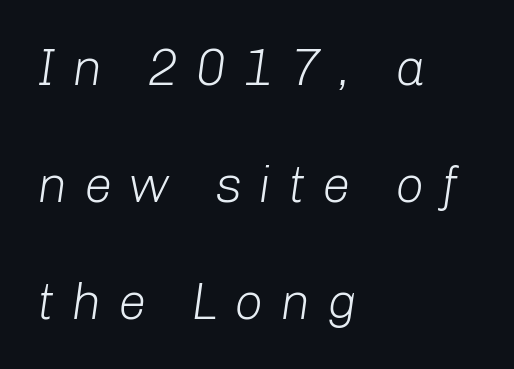
Q: Is the text bold? A: No.
Q: Is the text italic (slanted)? A: Yes, it leans right by about 8 degrees.
Q: Is the text underlined? A: No.
Q: How is the paragraph aligned? A: Left-aligned.
Q: Is the spacing between letters normal or unusually wide? A: Unusually wide.
Q: Is the spacing between lines tight, normal or loose? A: Loose.
Q: Width (condensed, normal, or wide)? A: Normal.
Q: Stroke contrast? A: Low.
Q: x-height? A: Medium.
Q: Monospaced? A: No.
